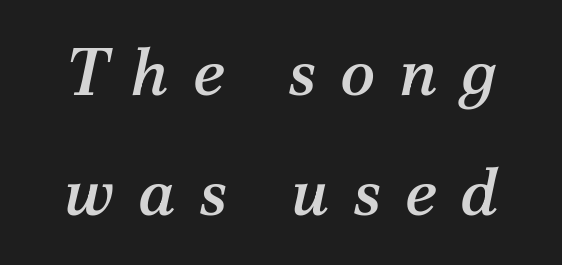
The type family on display is of the serif kind. Substantial extra tracking has been applied to these lines. The letters are slanted; this is an italic face. Decoration check: the copy has no underline. The rendering uses natural spacing where letterforms have individual widths.
